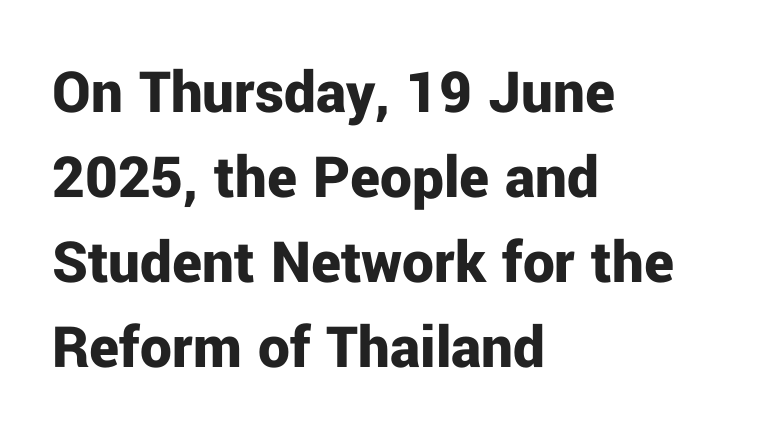
{"serif": "no", "italic": "no", "bold": "yes", "weight": "bold", "width": "normal", "stroke_contrast": "low", "x_height": "medium", "monospaced": "no", "underline": "no", "align": "left", "line_spacing": "normal", "line_spacing_ratio": 1.35, "letter_spacing": "normal", "letter_spacing_em": 0.0, "glyph_px": 63}
